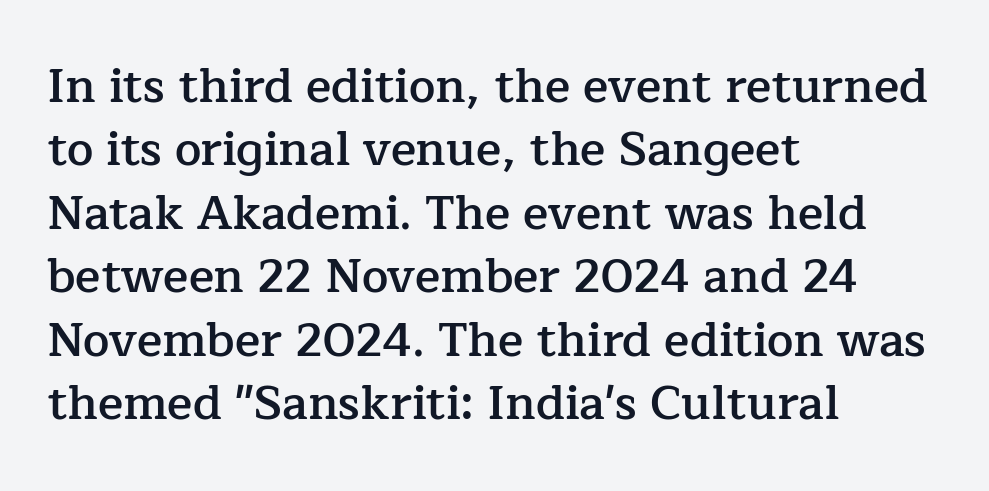
Little horizontal feet cap the strokes, marking this as serif type. How would I describe the line gaps? Plain and ordinary. The specimen omits any rule beneath the text block's lines. Varying glyph widths throughout — classic text-font behaviour. Unlike italic type, these characters show no tilt at all. Honestly, the letter spacing is just normal — you wouldn't notice it.
